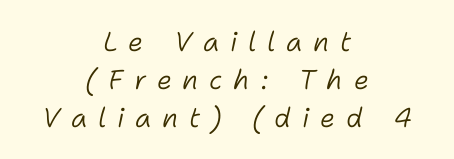
Q: Is the text bold? A: No.
Q: Is the text italic (slanted)? A: Yes, it leans right by about 11 degrees.
Q: Is the text underlined? A: No.
Q: How is the paragraph aligned? A: Centered.
Q: Is the spacing between letters normal or unusually wide? A: Unusually wide.
Q: Is the spacing between lines tight, normal or loose? A: Normal.
